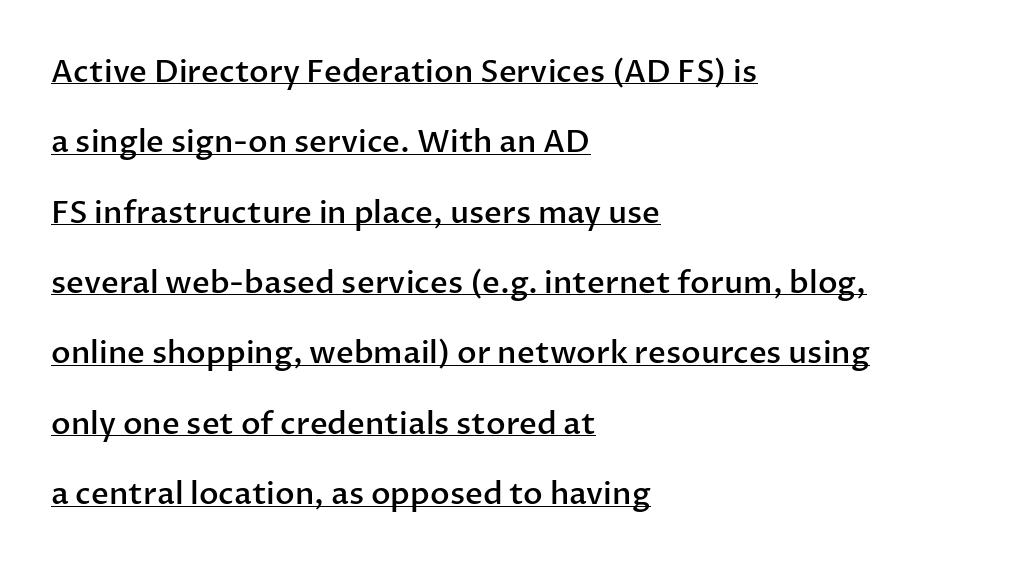
What weight is shown? A semibold, between regular and bold. The passage shown is typed in a proportional face where columns would drift. A typesetter would call this zero additional tracking. Tall strokes in this sample are plumb rather than angled.
